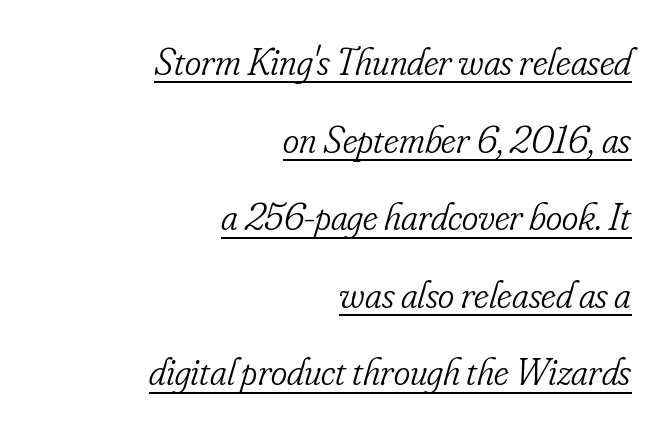
{"serif": "yes", "italic": "yes", "lean": "right", "slant_degrees": 16, "bold": "no", "weight": "light", "width": "condensed", "stroke_contrast": "low", "x_height": "small", "monospaced": "no", "underline": "yes", "align": "right", "line_spacing": "loose", "line_spacing_ratio": 1.99, "letter_spacing": "normal", "letter_spacing_em": 0.0, "glyph_px": 39}
